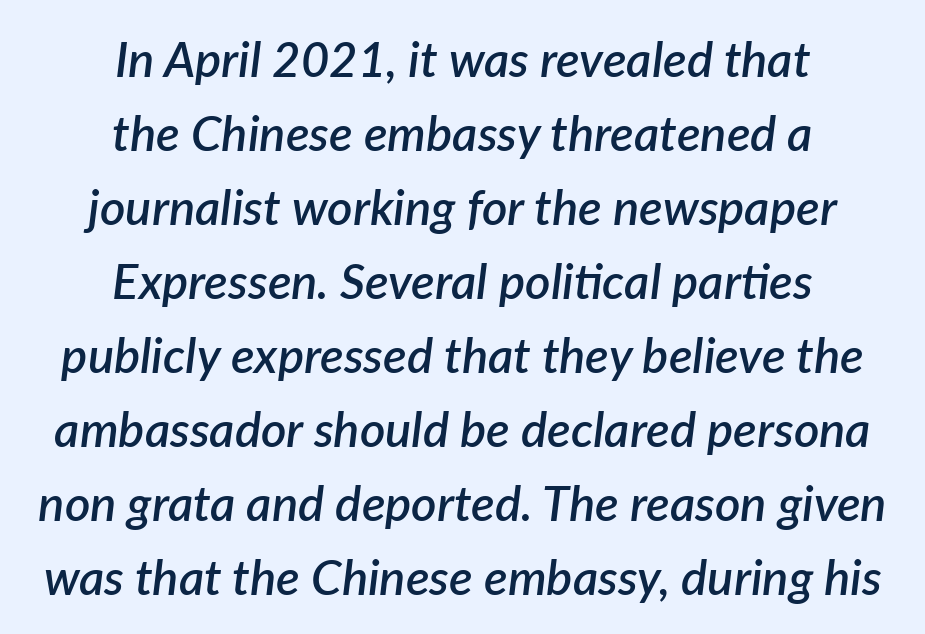
Proportional: the letters do not fall into vertical columns. The paragraph shown floats in the horizontal middle. Weight: semibold (demi). The passage shown stacks its lines at a standard gap.
